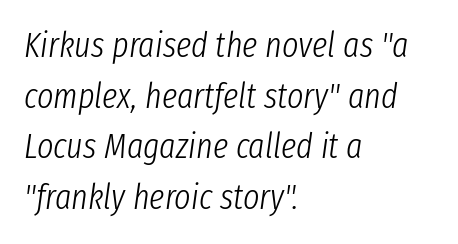
The image shows 35 px light, condensed type, italic (leaning right); set left-aligned, normal line spacing (1.45x), normal letter spacing, not underlined; low stroke contrast and a medium x-height.
